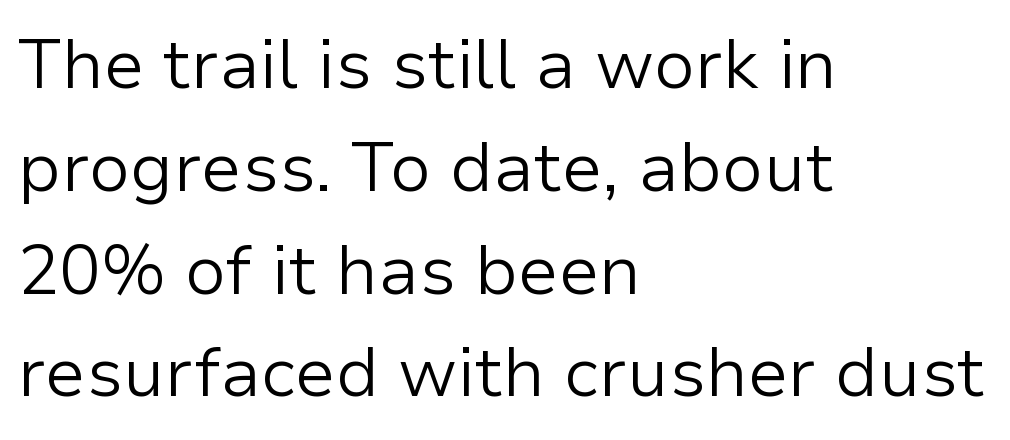
The image shows 69 px light sans-serif type, upright; set left-aligned, normal line spacing (1.49x), normal letter spacing, not underlined; low stroke contrast and a medium x-height.
